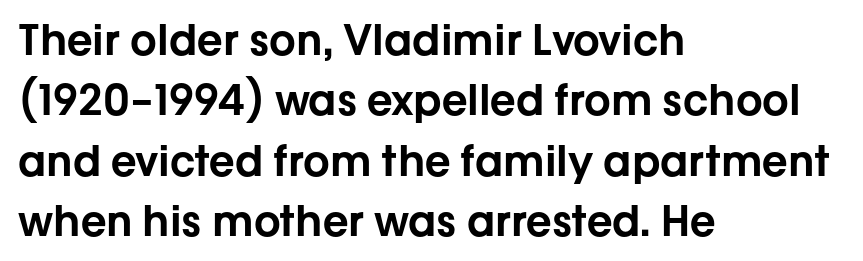
Q: Is the text italic (slanted)? A: No, it is upright.
Q: Is the typeface a serif or a sans-serif typeface? A: Sans-serif.
Q: Is the text underlined? A: No.
Q: How is the paragraph aligned? A: Left-aligned.
Q: Is the spacing between letters normal or unusually wide? A: Normal.
Q: Is the spacing between lines tight, normal or loose? A: Normal.
Q: Width (condensed, normal, or wide)? A: Normal.
Q: Stroke contrast? A: Low.
Q: x-height? A: Medium.
Q: Monospaced? A: No.
